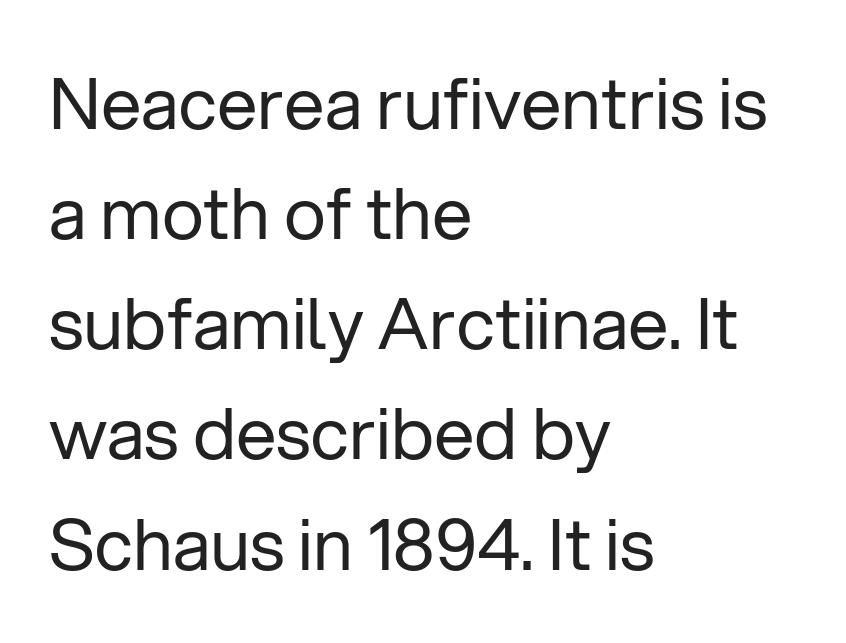
{"serif": "no", "italic": "no", "bold": "no", "weight": "regular", "width": "normal", "stroke_contrast": "low", "x_height": "medium", "monospaced": "no", "underline": "no", "align": "left", "line_spacing": "normal", "line_spacing_ratio": 1.53, "letter_spacing": "normal", "letter_spacing_em": 0.0, "glyph_px": 72}
